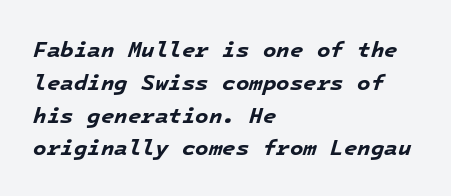
When letters slant like this, we call the style italic. Look at the stroke-to-counter ratio: heavy, a bold. The rendering uses a moderate line-height, typical for paragraphs. Tracking here is standard; glyphs follow each other at the usual distance. A clean baseline with only descenders dipping below it.
